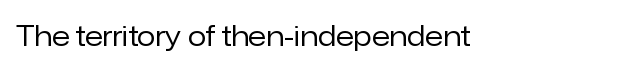
Q: Is the text bold? A: No.
Q: Is the text italic (slanted)? A: No, it is upright.
Q: Is the text underlined? A: No.
Q: Is the spacing between letters normal or unusually wide? A: Normal.
